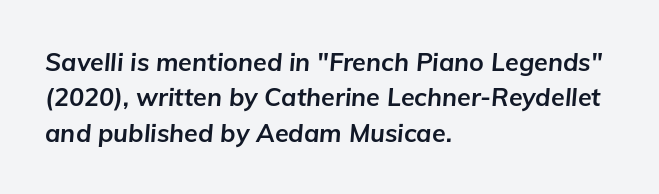
Compared with typical paragraphs, the rows here are spaced about the same. The typesetting leans heavy: a genuine bold. Left-aligned paragraph, ragged on the right. Observe the ordinary spacing: letters are neighbours, not strangers.
